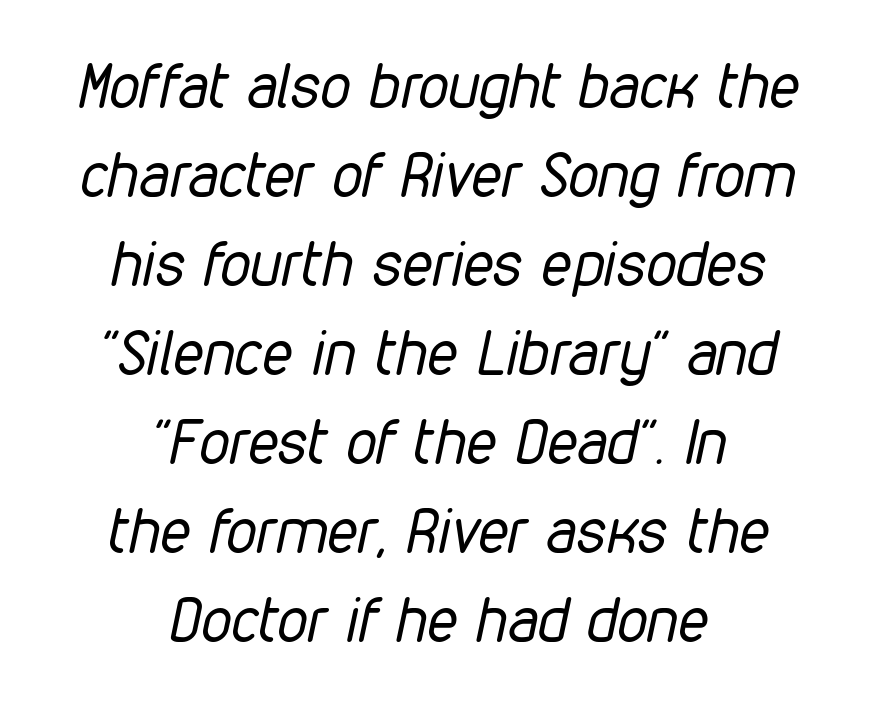
Short and long lines alike share a common midpoint. Character widths vary here, with narrow letters taking less room than wide ones. Weight: not bold — regular or lighter. Tall strokes in this sample are angled rather than plumb. Leading: standard.
